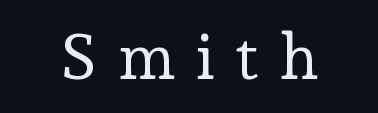
The image shows 63 px regular-weight serif type, upright; set unusually wide letter spacing (+0.33 em), not underlined; low stroke contrast and a medium x-height.
